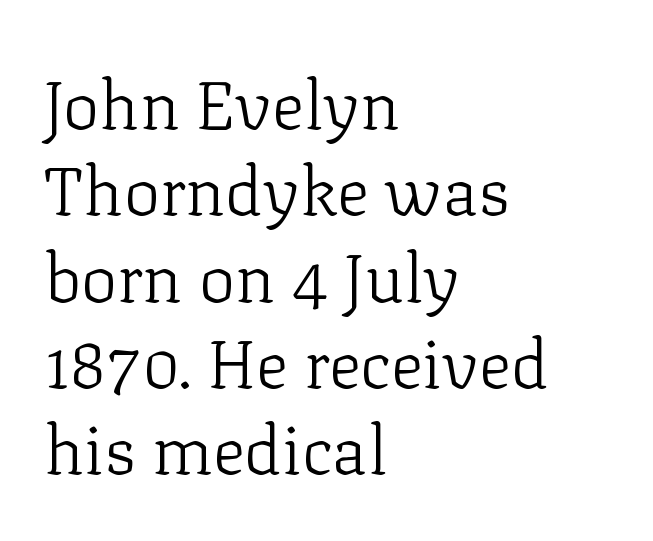
{"serif": "yes", "italic": "no", "bold": "no", "weight": "light", "width": "normal", "stroke_contrast": "low", "x_height": "medium", "monospaced": "no", "underline": "no", "align": "left", "line_spacing": "normal", "line_spacing_ratio": 1.27, "letter_spacing": "normal", "letter_spacing_em": 0.0, "glyph_px": 68}
